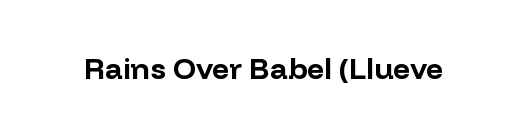
{"serif": "no", "italic": "no", "bold": "yes", "weight": "bold", "width": "normal", "stroke_contrast": "low", "x_height": "medium", "monospaced": "no", "underline": "no", "letter_spacing": "normal", "letter_spacing_em": 0.0, "glyph_px": 30}
